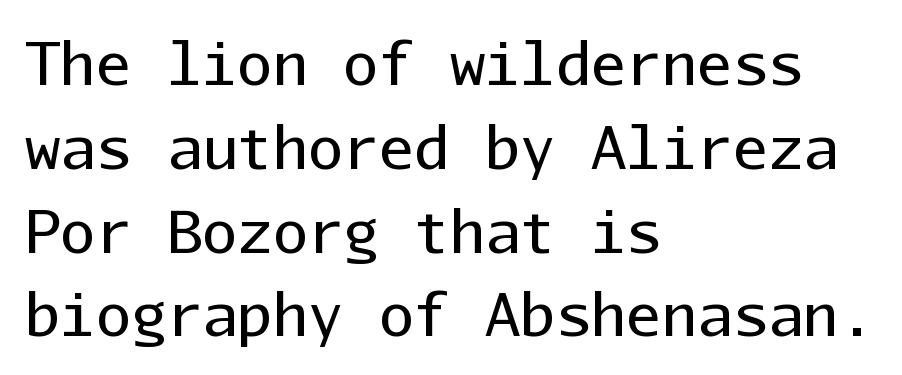
The image shows 59 px regular-weight sans-serif type, upright, monospaced; set left-aligned, normal line spacing (1.42x), normal letter spacing, not underlined; low stroke contrast and a medium x-height.
